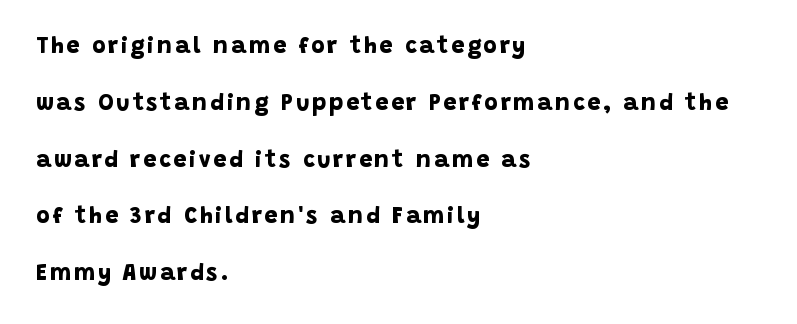
{"bold": "yes", "underline": "no", "align": "left", "line_spacing": "loose", "line_spacing_ratio": 2.47, "glyph_px": 23}
